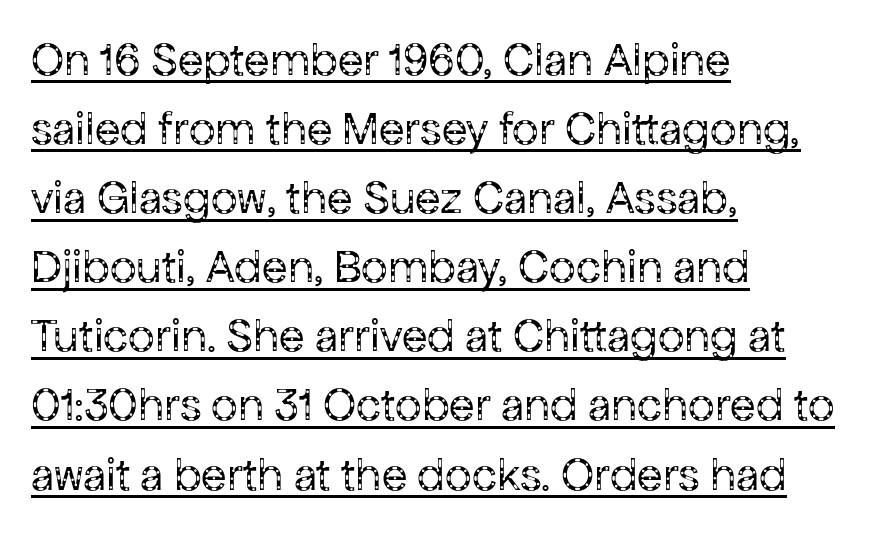
{"serif": "no", "italic": "no", "bold": "no", "weight": "regular", "width": "normal", "stroke_contrast": "low", "x_height": "medium", "monospaced": "no", "underline": "yes", "align": "left", "line_spacing": "normal", "line_spacing_ratio": 1.47, "letter_spacing": "normal", "letter_spacing_em": 0.0, "glyph_px": 47}
